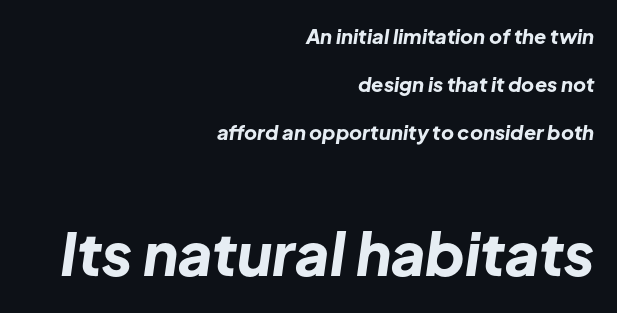
{"italic": "yes", "lean": "right", "slant_degrees": 8, "bold": "yes", "weight": "bold", "width": "normal", "stroke_contrast": "low", "x_height": "medium", "monospaced": "no", "underline": "no", "align": "right", "line_spacing": "loose", "line_spacing_ratio": 2.39, "letter_spacing": "normal", "letter_spacing_em": 0.0, "larger_block": "second", "size_ratio": 2.95, "glyph_px": 59}
